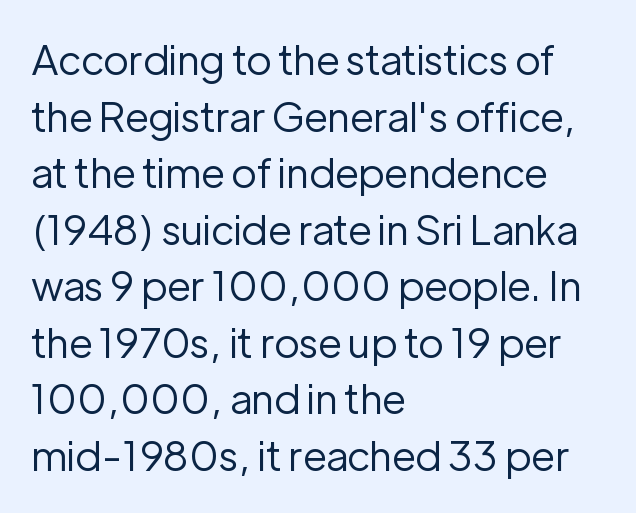
Is there any slant? The stems are plumb. The passage shown is typeset with a sans-serif family. Note the varied advance widths — an 'i' is clearly narrower than an 'm'. Each word holds together tightly as a unit, with standard inter-letter gaps. Each stroke keeps to a modest, everyday thickness or less. Honestly, the row spacing looks completely unremarkable.
